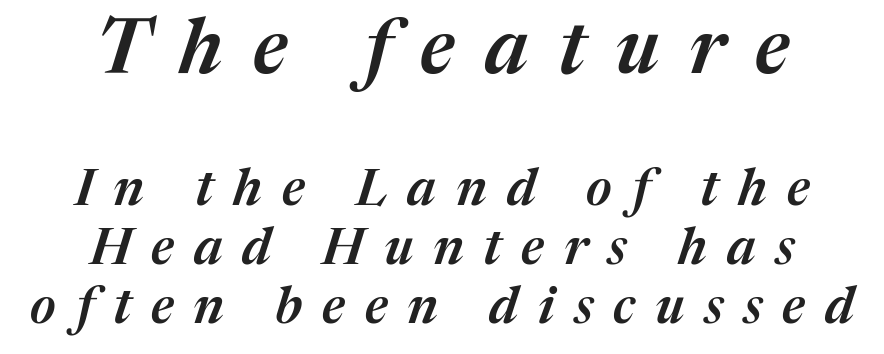
The image shows 77 px semibold type, italic (leaning right); set centered, line spacing 1.16x, unusually wide letter spacing (+0.39 em), not underlined; the first (top) block is 1.51x larger; medium stroke contrast and a medium x-height.
